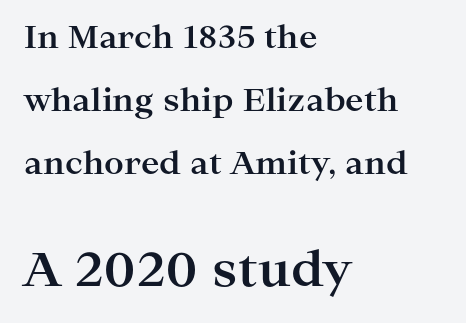
{"serif": "yes", "italic": "no", "bold": "yes", "weight": "bold", "width": "wide", "stroke_contrast": "high", "x_height": "medium", "monospaced": "no", "underline": "no", "align": "left", "line_spacing": "loose", "line_spacing_ratio": 2.03, "letter_spacing": "normal", "letter_spacing_em": 0.0, "larger_block": "second", "size_ratio": 1.52, "glyph_px": 47}
